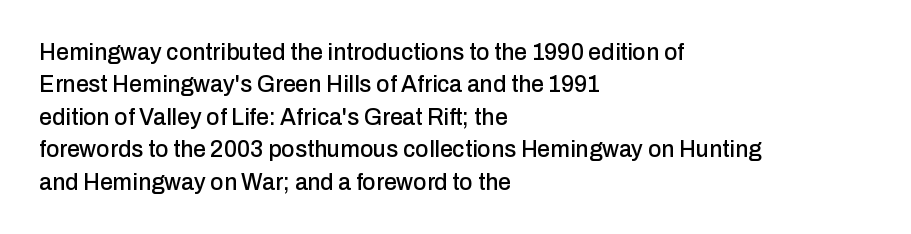
The image shows 23 px text type, upright; set left-aligned, normal line spacing (1.41x), normal letter spacing, not underlined.
